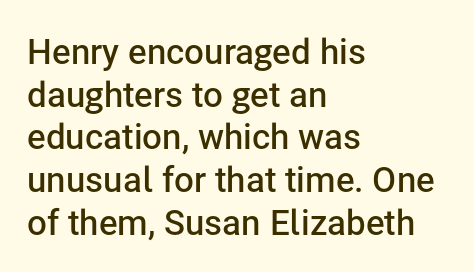
The image shows 35 px semibold sans-serif type, upright; set left-aligned, line spacing 1.22x, normal letter spacing, not underlined; low stroke contrast and a medium x-height.
